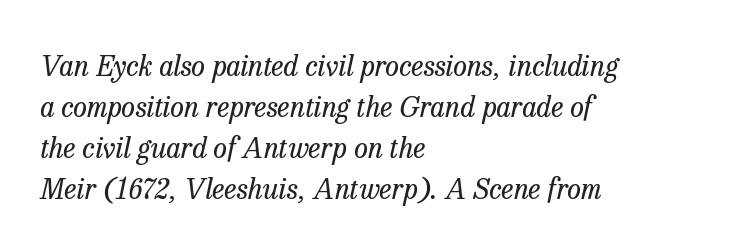
Does extra space separate the letters? No, they use regular spacing. The rendering applies a slant to the glyphs. The space between consecutive lines is moderate. Check under the words: just untouched page. Weight: not bold — regular or lighter. Are there feet on the stems? There are — it's a serif.
